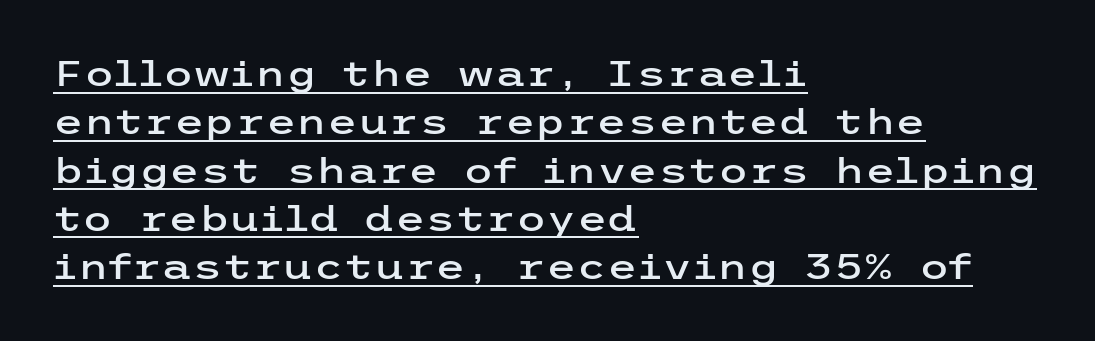
{"serif": "no", "italic": "no", "width": "wide", "stroke_contrast": "low", "x_height": "medium", "underline": "yes", "align": "left", "line_spacing": "normal", "line_spacing_ratio": 1.38, "letter_spacing": "normal", "letter_spacing_em": 0.0, "glyph_px": 35}
